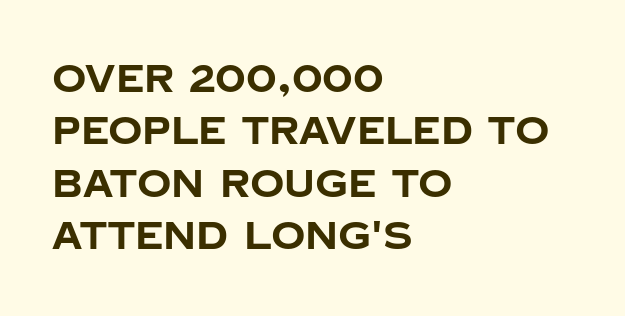
In terms of letterform style, serifs are entirely absent. You could not count columns in this text — the font is proportionally spaced. Ordinary non-slanted type is in use. Bold? Absolutely — the strokes are thick and heavy. The paragraph has a hard left edge and a soft right edge.
